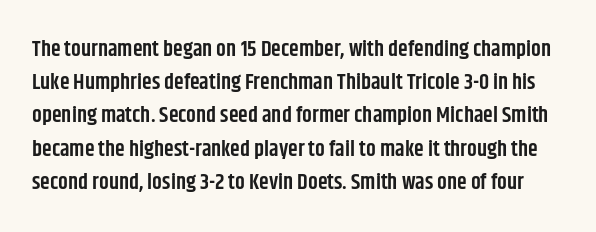
Does the leading feel generous? No, just average. There is no visible air inserted between adjacent glyphs. Rendered with straight, roman letterforms. Look at the stroke-to-counter ratio: somewhat heavy, a semibold.
